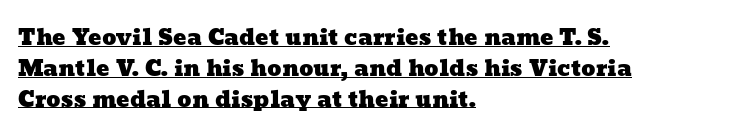
{"underline": "yes", "align": "left", "line_spacing": "normal", "line_spacing_ratio": 1.4, "letter_spacing": "normal", "letter_spacing_em": 0.0, "glyph_px": 22}
